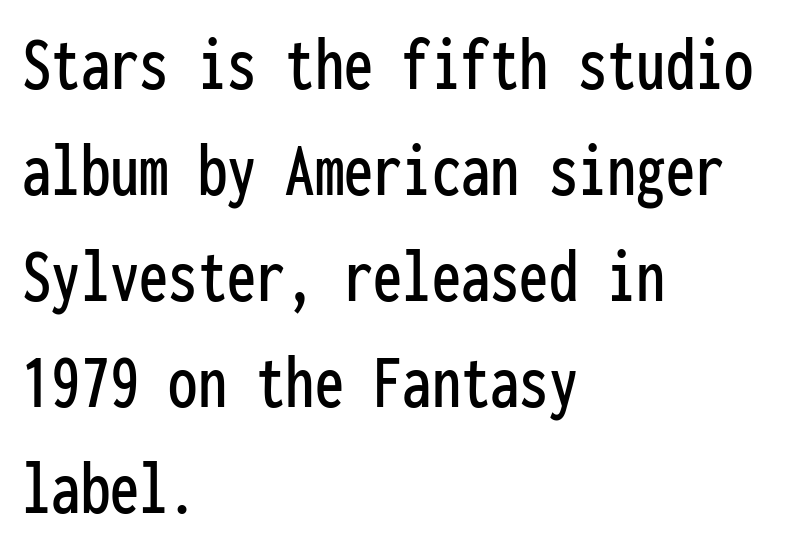
Each word holds together tightly as a unit, with standard inter-letter gaps. The letters march in equal steps, a hallmark of fixed-pitch type. The typography opts for an upright posture over an oblique one. The vertical gap from one line to the next is medium.
